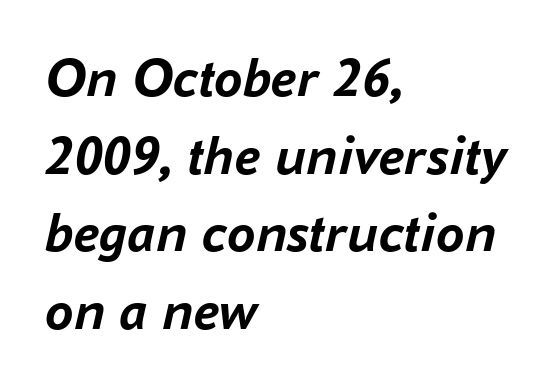
This rendering features lettering with no underline. Slanted lettering throughout. Typeset ragged right — the left edge is the straight one. Students, observe: this is what conventionally led text looks like.
